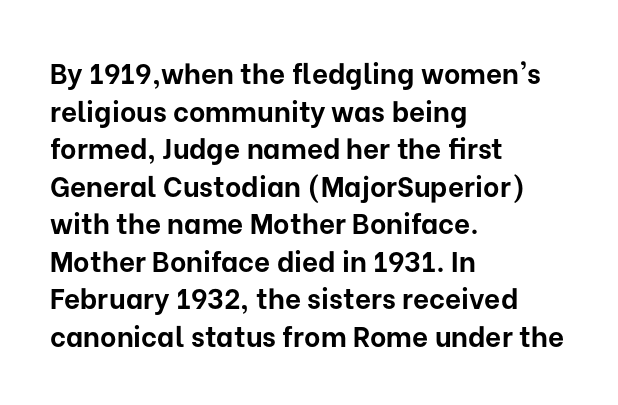
The foot of each line stays bare and open. The text was rendered using a sans face with plain stroke endings. The letters advance in unequal steps, a hallmark of proportional type. Casual observation: everything's shoved over to the left. Regarding leading, the lines here are spaced in the standard way. Nope, not italic — everything's standing straight.
